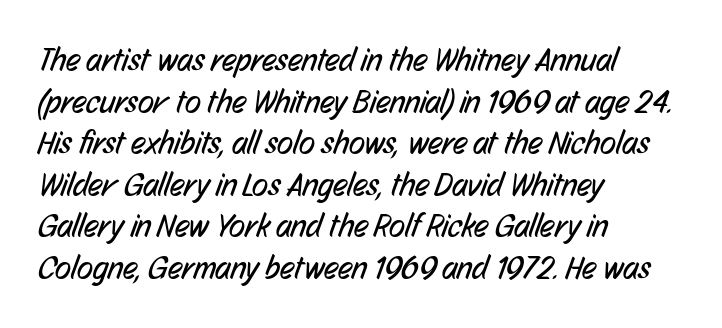
The image shows 33 px regular-weight, condensed sans-serif type; set left-aligned, normal line spacing (1.26x), normal letter spacing, not underlined; low stroke contrast and a medium x-height.
